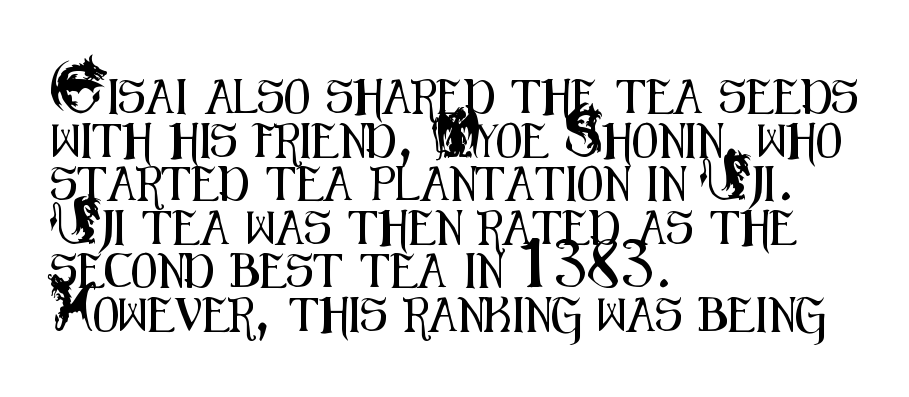
Q: Is the text italic (slanted)? A: No, it is upright.
Q: Is the typeface a serif or a sans-serif typeface? A: Sans-serif.
Q: Is the text underlined? A: No.
Q: How is the paragraph aligned? A: Left-aligned.
Q: Is the spacing between letters normal or unusually wide? A: Normal.
Q: Is the spacing between lines tight, normal or loose? A: Normal.
Q: Width (condensed, normal, or wide)? A: Condensed.
Q: Stroke contrast? A: Medium.
Q: x-height? A: Small.
Q: Monospaced? A: No.
